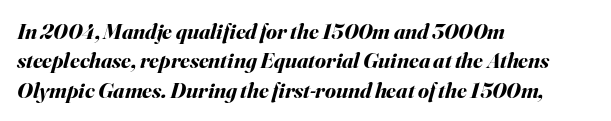
{"italic": "yes", "lean": "right", "slant_degrees": 16, "bold": "yes", "underline": "no", "align": "left", "line_spacing": "normal", "line_spacing_ratio": 1.33, "letter_spacing": "normal", "letter_spacing_em": 0.0, "glyph_px": 22}
